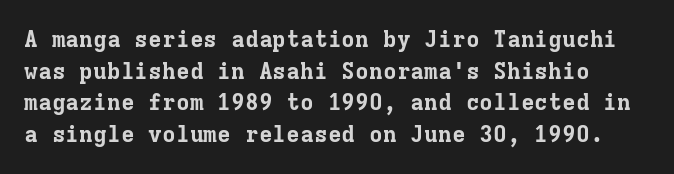
Does extra space separate the letters? No, they use regular spacing. Rows of type keep a routine distance in the vertical direction. Only glyphs here, with clear space below each row. The lettering stays uniformly vertical, giving the passage a roman look.
